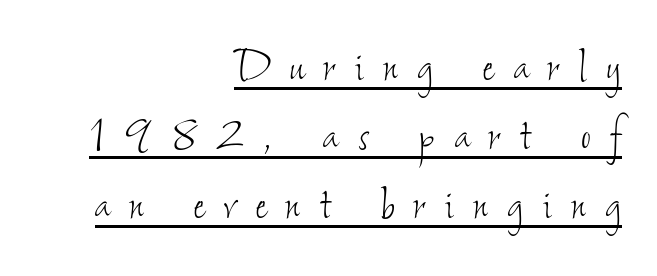
{"bold": "no", "weight": "thin", "width": "condensed", "stroke_contrast": "low", "x_height": "small", "monospaced": "no", "underline": "yes", "align": "right", "line_spacing": "normal", "line_spacing_ratio": 1.3, "letter_spacing": "wide", "letter_spacing_em": 0.38, "glyph_px": 53}
